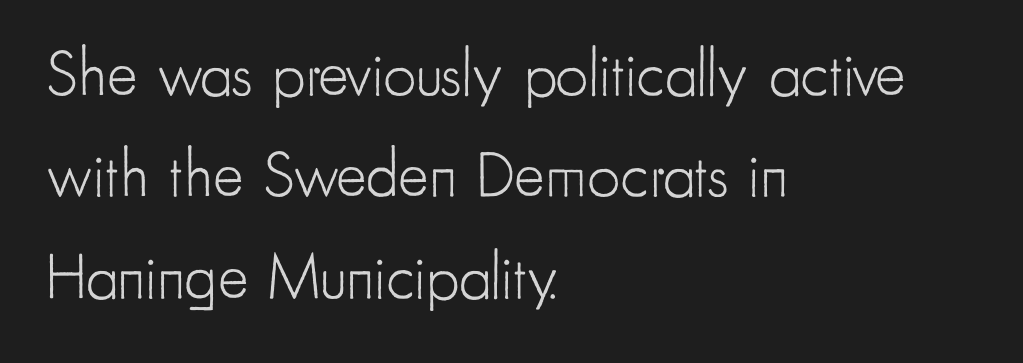
Letter spacing: default. Normally led — the rows are evenly, conventionally spaced. The letters advance in unequal steps, a hallmark of proportional type. On a weight scale, this lands at 450 or below. The gap between lines stays unmarked. In CSS terms this would be text-align: left.
